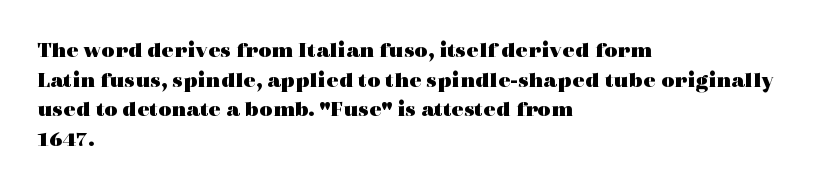
Is there any slant? The stems are plumb. Nothing unusual about the tracking: characters are spaced as the font intends. These words are printed bold, with thick strokes throughout. Evenly set lines give the paragraph a standard silhouette.
